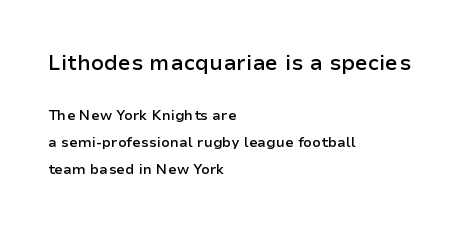
Q: Is the text bold? A: Semi-bold.
Q: Is the text italic (slanted)? A: No, it is upright.
Q: Is the text underlined? A: No.
Q: How is the paragraph aligned? A: Left-aligned.
Q: Is the spacing between letters normal or unusually wide? A: Normal.
Q: Is the spacing between lines tight, normal or loose? A: Loose.
Q: Which block of text is set in a larger size, the first (top) or the second (bottom)? A: The first (top) one.
